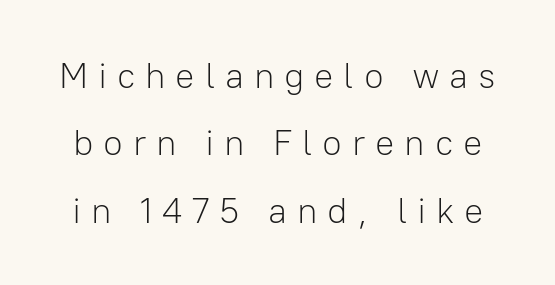
Q: Is the text bold? A: No.
Q: Is the text italic (slanted)? A: No, it is upright.
Q: Is the typeface a serif or a sans-serif typeface? A: Sans-serif.
Q: Is the text underlined? A: No.
Q: Is the spacing between letters normal or unusually wide? A: Unusually wide.
Q: Width (condensed, normal, or wide)? A: Normal.
Q: Stroke contrast? A: Low.
Q: x-height? A: Medium.
Q: Monospaced? A: No.
